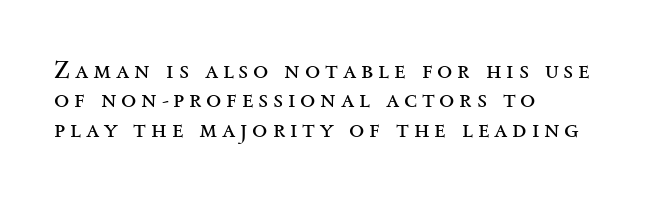
These lines were composed using upright roman letters. Letters have the restrained weight of plain body copy at most. The specimen omits any rule beneath the text block's lines. Casual observation: everything's shoved over to the left.
